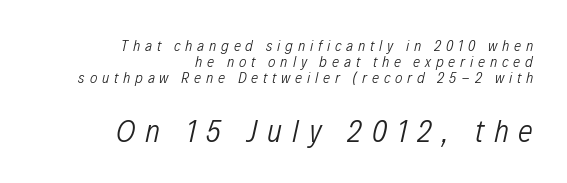
The image shows 33 px light, condensed type, italic (leaning right); set right-aligned, tight line spacing (0.99x), unusually wide letter spacing (+0.3 em), not underlined; the second (bottom) block is 2.06x larger; low stroke contrast and a medium x-height.
